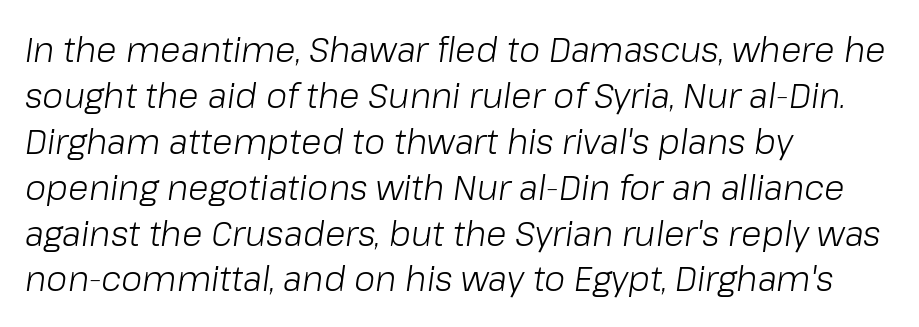
Q: Is the text bold? A: No.
Q: Is the text italic (slanted)? A: Yes, it leans right by about 8 degrees.
Q: Is the text underlined? A: No.
Q: How is the paragraph aligned? A: Left-aligned.
Q: Is the spacing between letters normal or unusually wide? A: Normal.
Q: Is the spacing between lines tight, normal or loose? A: Normal.
Q: Width (condensed, normal, or wide)? A: Normal.
Q: Stroke contrast? A: Low.
Q: x-height? A: Medium.
Q: Monospaced? A: No.
